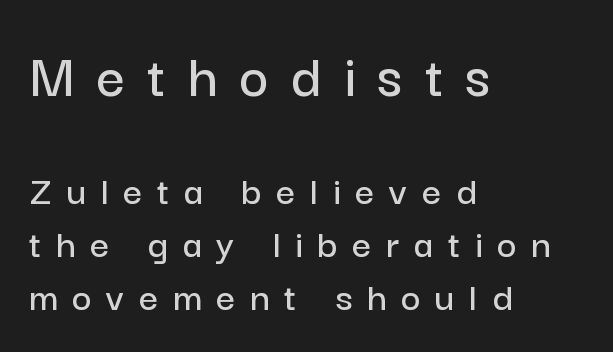
Italic? Not at all — the glyphs are vertical. Caption: expanded tracking, letters set apart. The zone under the glyphs is completely vacant. Horizontally, the lines are justified to the leading edge only.
